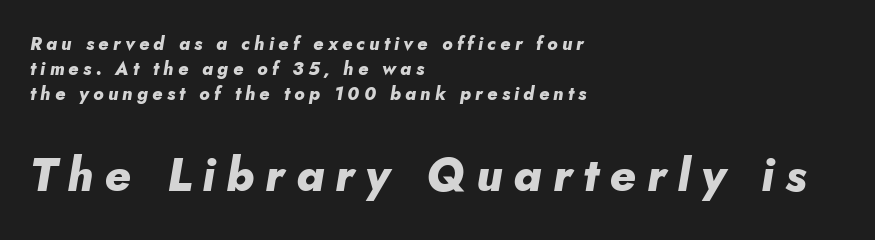
{"italic": "yes", "lean": "right", "slant_degrees": 10, "bold": "yes", "weight": "heavy", "width": "normal", "stroke_contrast": "low", "x_height": "small", "monospaced": "no", "underline": "no", "align": "left", "line_spacing": "normal", "line_spacing_ratio": 1.38, "letter_spacing": "wide", "letter_spacing_em": 0.24, "larger_block": "second", "size_ratio": 2.56, "glyph_px": 46}
